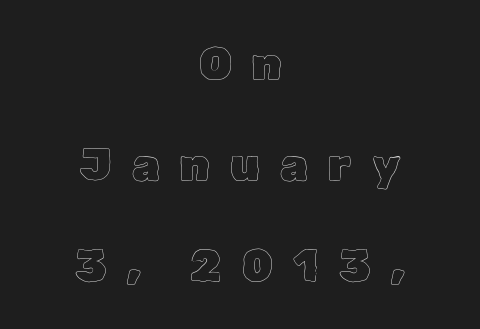
Regarding leading, the lines here are spaced well apart. Tracking here is generous; glyphs stand well apart from one another. You could not count columns in this text — the font is proportionally spaced. A roman cut, with each character standing at attention.
